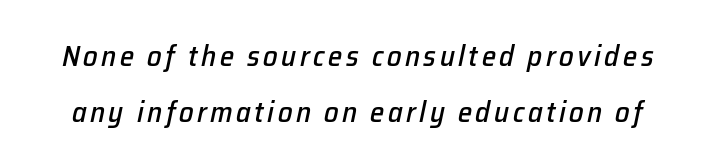
The image shows 29 px text type, italic (leaning right); set loose line spacing (1.92x), not underlined; low stroke contrast and a medium x-height.
